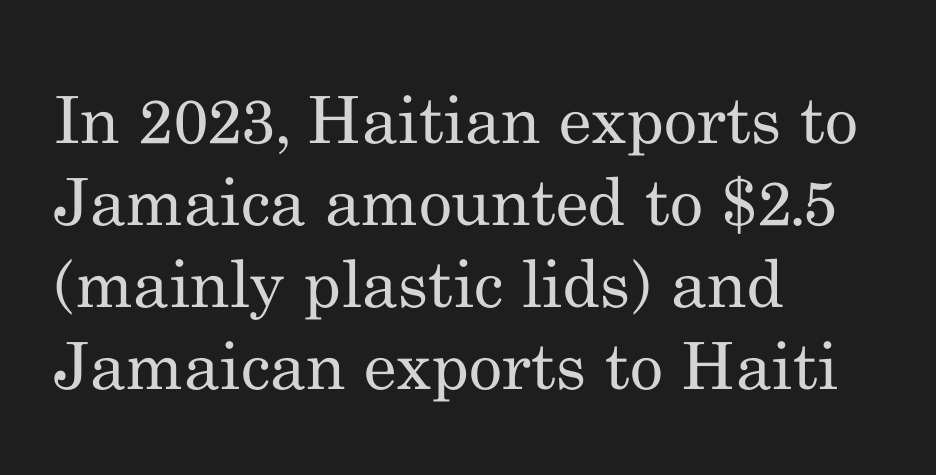
Style check: upright. Compared with a centered layout, this one pins lines to the left instead. This reads as an unemphasized weight, regular at the heaviest. Rule under the text: the space is simply empty. The face used here is rendered with its standard letterfit. This sample has the flowing, uneven cadence of proportional lettering.
